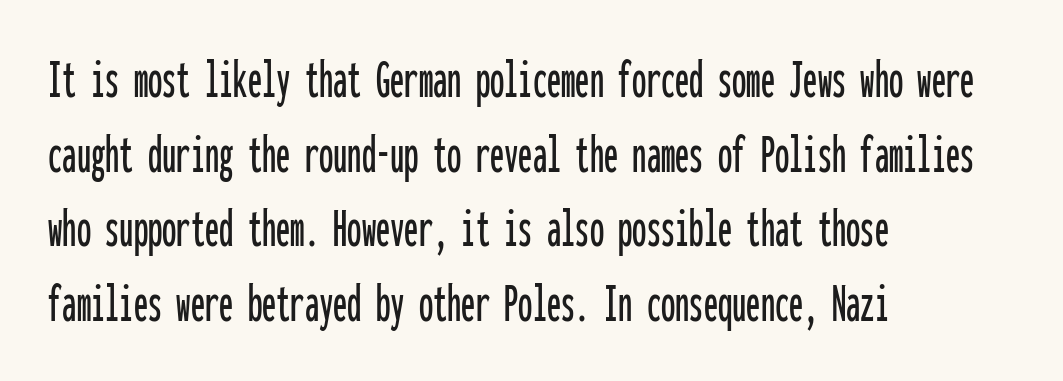
Clear beneath every line of the passage. Posture: vertical. Typeset ragged right — the left edge is the straight one. This sample uses plain, unmodified letter spacing. Fixed-width glyphs throughout — classic coding-font behaviour. You can tell from the bare stems that sans-serif type was used.
